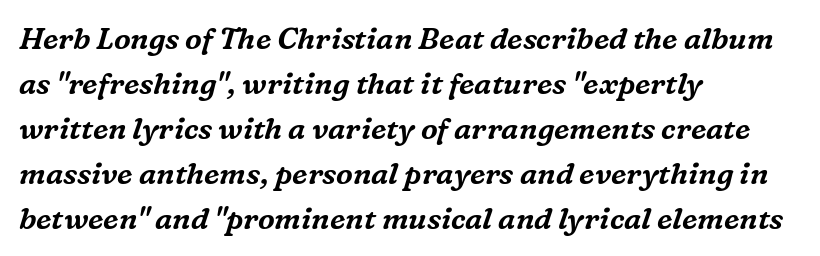
{"serif": "yes", "italic": "yes", "lean": "right", "slant_degrees": 16, "width": "normal", "stroke_contrast": "medium", "x_height": "medium", "monospaced": "no", "underline": "no", "align": "left", "line_spacing": "normal", "line_spacing_ratio": 1.5, "letter_spacing": "normal", "letter_spacing_em": 0.0, "glyph_px": 30}
